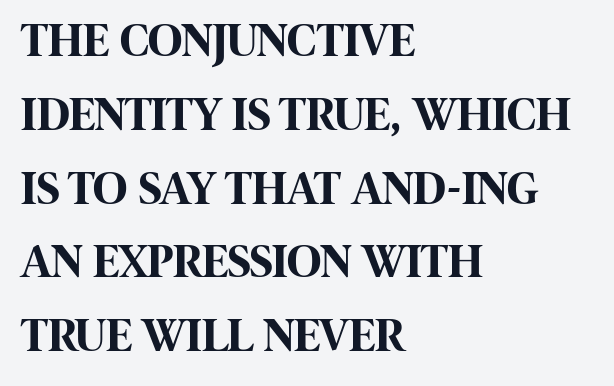
To sum up the face: it is a sans, with no serifs. Evenly set lines give the paragraph a standard silhouette. Notice how the passage keeps a crisp vertical edge on the left only. The face used here is proportionally spaced, like ordinary book or web type. A clean baseline with only descenders dipping below it.
